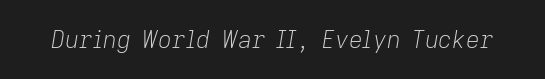
The image shows 24 px text type, italic (leaning right); set normal letter spacing, not underlined.
